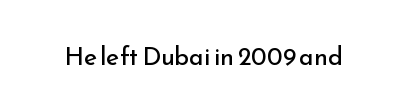
{"italic": "no", "bold": "no", "underline": "no", "letter_spacing": "normal", "letter_spacing_em": 0.0, "glyph_px": 25}
